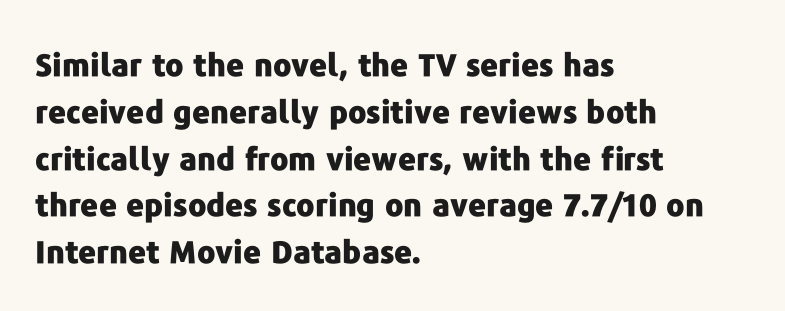
Which margin do the lines hug? The left one — the right edge is uneven. The text was rendered using a sans face with plain stroke endings. Set as a true bold cut, around the 700 mark. What's the leading like? Ordinary, nothing unusual.
